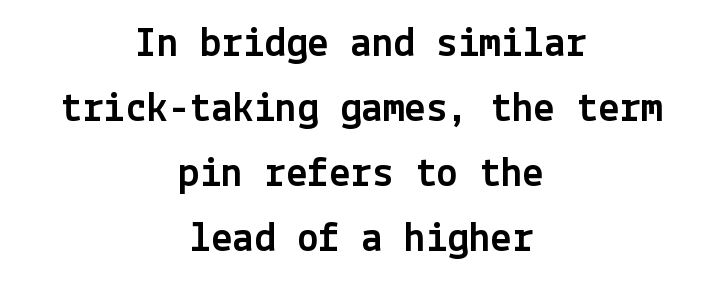
Q: Is the text italic (slanted)? A: No, it is upright.
Q: Is the typeface a serif or a sans-serif typeface? A: Sans-serif.
Q: Is the text underlined? A: No.
Q: How is the paragraph aligned? A: Centered.
Q: Is the spacing between letters normal or unusually wide? A: Normal.
Q: Is the spacing between lines tight, normal or loose? A: Normal.
Q: Width (condensed, normal, or wide)? A: Normal.
Q: x-height? A: Medium.
